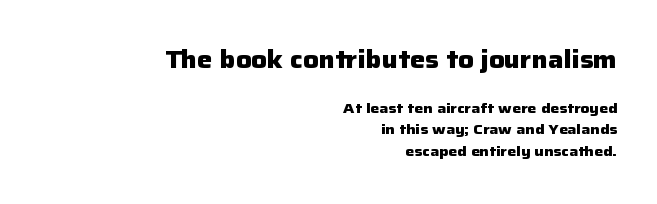
Lines of text with bare space underneath. Does the leading feel generous? No, just average. Tall strokes in this sample are plumb rather than angled. Bigger letters appear in the top chunk; the bottom chunk is reduced. Here the glyphs are tracked normally, forming tight word shapes.
